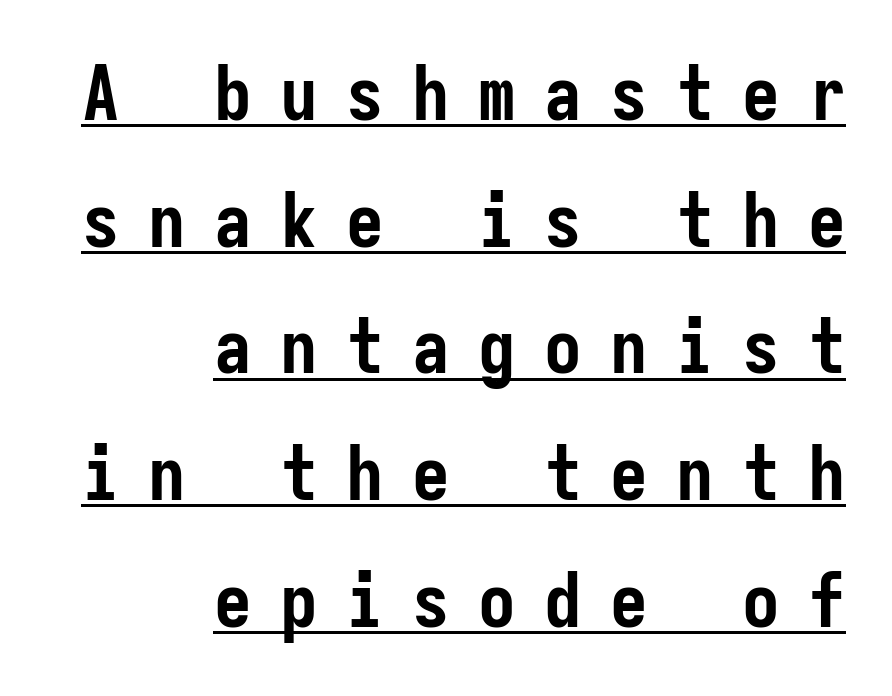
The image shows 75 px semibold, condensed sans-serif type, upright, monospaced; set right-aligned, normal line spacing (1.69x), unusually wide letter spacing (+0.38 em), underlined; low stroke contrast and a medium x-height.
